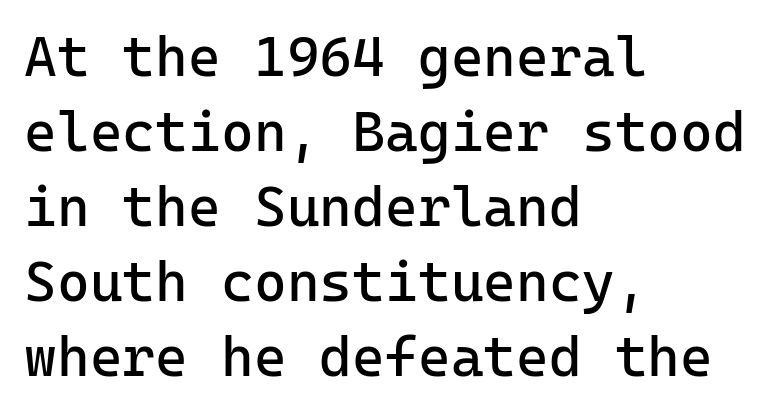
Normally led — the rows are evenly, conventionally spaced. Compared with typical body copy, the letter spacing here is the same. Each stroke keeps to a modest, everyday thickness or less. Serifs: no, the terminals of the letterforms are clean. Each row of text sits above clean, open space.
